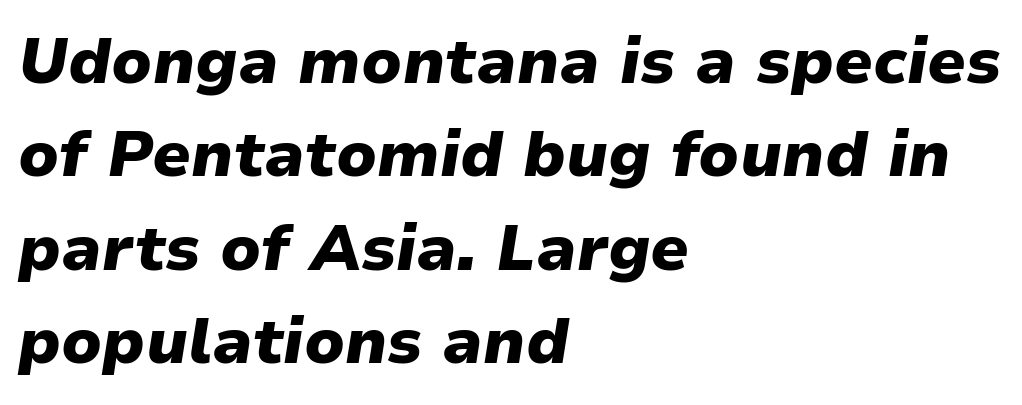
Q: Is the text bold? A: Yes.
Q: Is the text italic (slanted)? A: Yes, it leans right by about 9 degrees.
Q: Is the text underlined? A: No.
Q: How is the paragraph aligned? A: Left-aligned.
Q: Is the spacing between letters normal or unusually wide? A: Normal.
Q: Is the spacing between lines tight, normal or loose? A: Normal.
Q: Width (condensed, normal, or wide)? A: Normal.
Q: Stroke contrast? A: Low.
Q: x-height? A: Medium.
Q: Monospaced? A: No.
